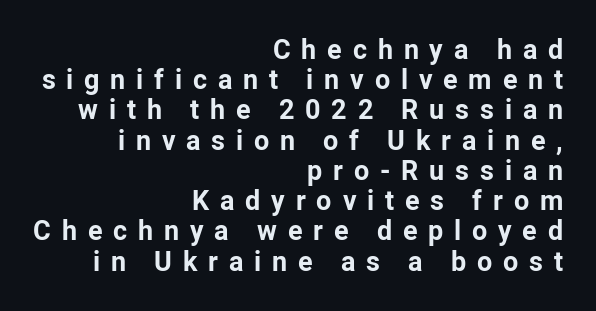
Every row of glyphs terminates at an identical x-position on the right. Caption: bold face, heavy strokes. Substantial extra tracking has been applied to these lines. Leading is clearly below the norm, producing a dense column. This is the regular roman posture of the typeface.
